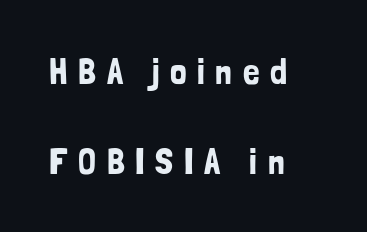
Q: Is the text italic (slanted)? A: No, it is upright.
Q: Is the typeface a serif or a sans-serif typeface? A: Sans-serif.
Q: Is the text underlined? A: No.
Q: How is the paragraph aligned? A: Left-aligned.
Q: Is the spacing between letters normal or unusually wide? A: Unusually wide.
Q: Is the spacing between lines tight, normal or loose? A: Loose.
Q: Width (condensed, normal, or wide)? A: Condensed.
Q: Stroke contrast? A: Low.
Q: x-height? A: Medium.
Q: Monospaced? A: No.
